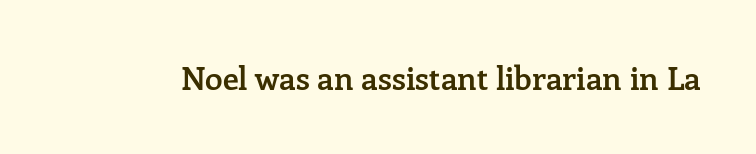
{"serif": "yes", "italic": "no", "bold": "semi", "weight": "semibold", "width": "normal", "stroke_contrast": "low", "x_height": "medium", "monospaced": "no", "underline": "no", "letter_spacing": "normal", "letter_spacing_em": 0.0, "glyph_px": 32}
